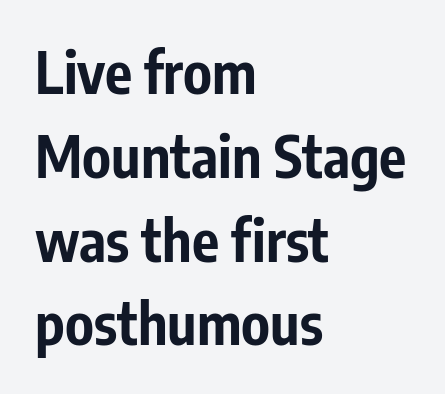
Spacing between characters is what you'd get straight out of the box. I'd call this a sans setting — the letters go barefoot. Which margin do the lines hug? The left one — the right edge is uneven. Regular leading. The baseline area is clear.
